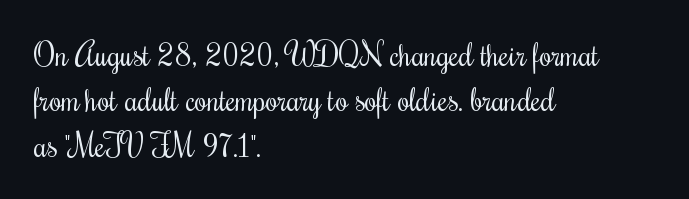
Observe the serifs anchoring each vertical stroke in this sample. The passage shown has conventional tracking throughout. A classic flush-left, rag-right setting is used for this passage. The strip under each line holds only bare page. The cut favours lightness, reaching ordinary text weight at its darkest.
